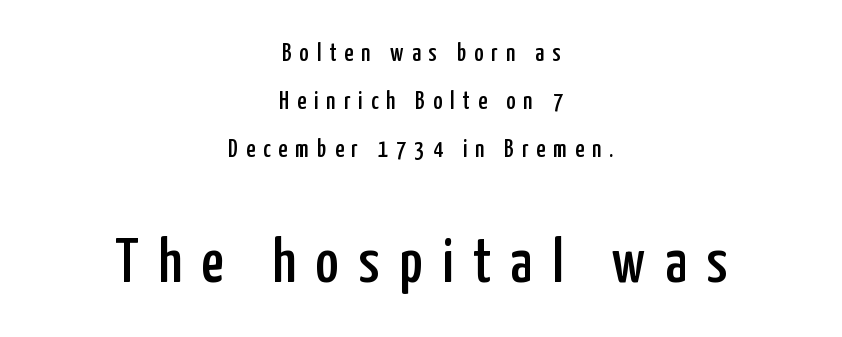
{"serif": "no", "italic": "no", "width": "condensed", "stroke_contrast": "low", "x_height": "medium", "monospaced": "no", "underline": "no", "align": "center", "line_spacing": "loose", "line_spacing_ratio": 1.92, "letter_spacing": "wide", "letter_spacing_em": 0.32, "larger_block": "second", "size_ratio": 2.48, "glyph_px": 62}
